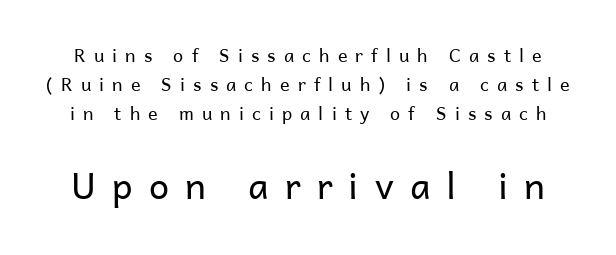
The image shows 36 px regular-weight sans-serif type, upright; set normal line spacing (1.6x), unusually wide letter spacing (+0.45 em), not underlined; the second (bottom) block is 2.0x larger; low stroke contrast and a medium x-height.
